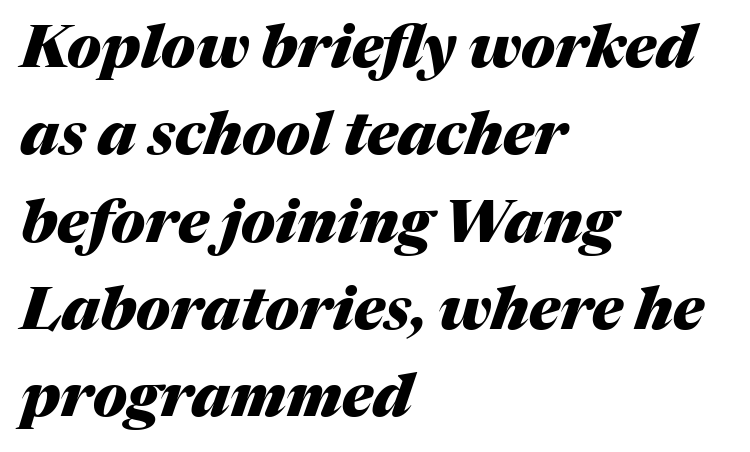
The image shows 59 px heavy type, italic (leaning right); set left-aligned, normal line spacing (1.48x), normal letter spacing, not underlined; medium stroke contrast and a medium x-height.
